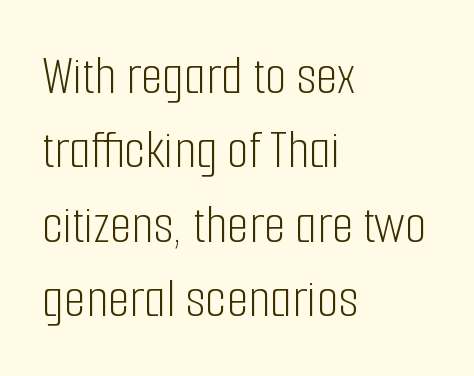
The image shows 56 px light, condensed sans-serif type, upright; set left-aligned, normal line spacing (1.33x), normal letter spacing, not underlined; low stroke contrast and a medium x-height.
